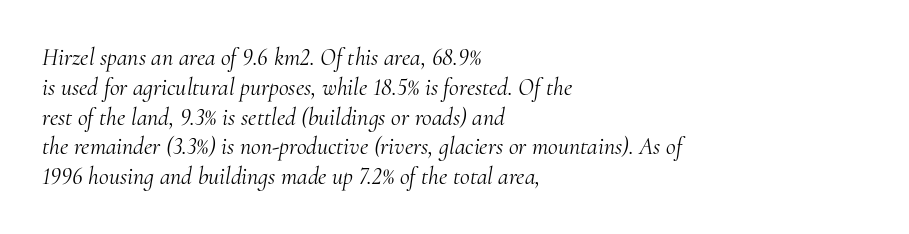
{"italic": "yes", "lean": "right", "slant_degrees": 10, "bold": "no", "underline": "no", "align": "left", "line_spacing_ratio": 1.24, "letter_spacing": "normal", "letter_spacing_em": 0.0, "glyph_px": 24}
